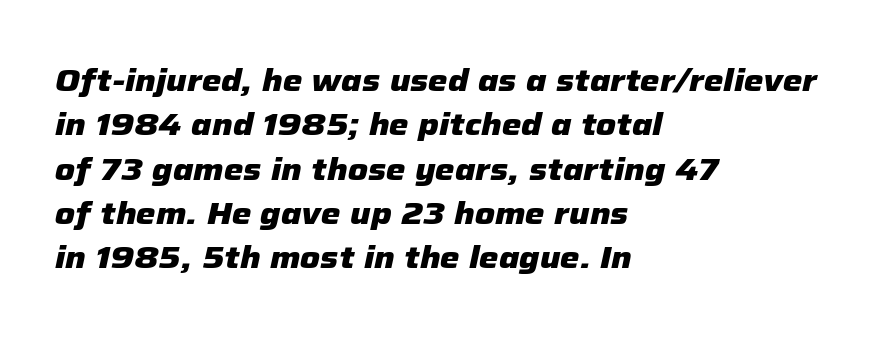
{"italic": "yes", "lean": "right", "slant_degrees": 12, "bold": "yes", "weight": "heavy", "width": "normal", "stroke_contrast": "low", "x_height": "medium", "monospaced": "no", "underline": "no", "align": "left", "line_spacing": "normal", "line_spacing_ratio": 1.43, "letter_spacing": "normal", "letter_spacing_em": 0.0, "glyph_px": 31}
